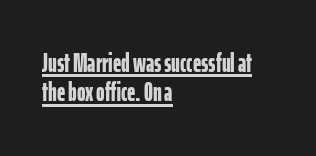
The image shows 26 px bold type, upright; set left-aligned, tight line spacing (1.12x), normal letter spacing, underlined.
